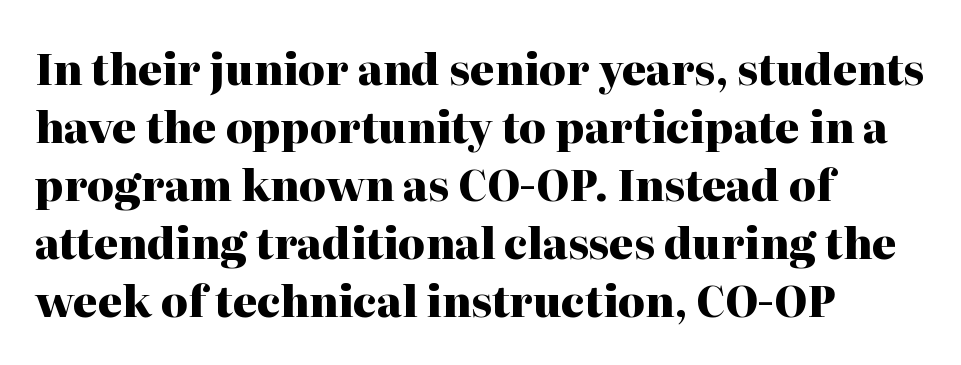
The image shows 42 px heavy serif type, upright; set left-aligned, normal line spacing (1.38x), normal letter spacing, not underlined; high stroke contrast and a medium x-height.
